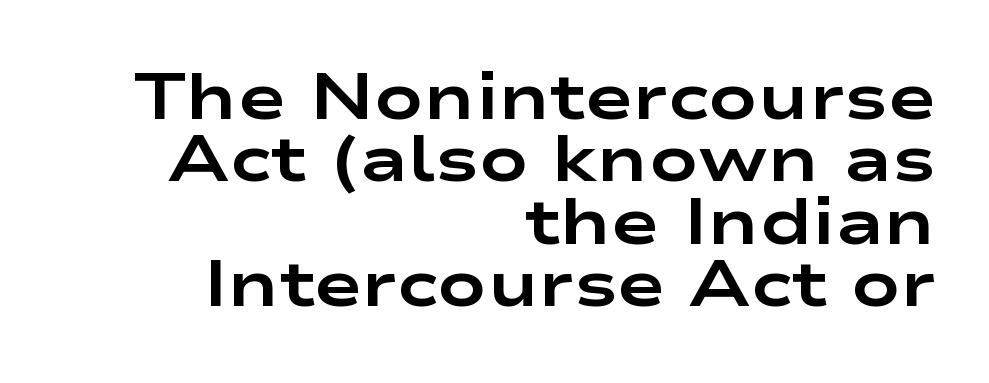
Q: Is the text bold? A: Yes.
Q: Is the text italic (slanted)? A: No, it is upright.
Q: Is the typeface a serif or a sans-serif typeface? A: Sans-serif.
Q: Is the text underlined? A: No.
Q: How is the paragraph aligned? A: Right-aligned.
Q: Is the spacing between letters normal or unusually wide? A: Normal.
Q: Is the spacing between lines tight, normal or loose? A: Tight.
Q: Width (condensed, normal, or wide)? A: Wide.
Q: Stroke contrast? A: Low.
Q: x-height? A: Medium.
Q: Monospaced? A: No.
